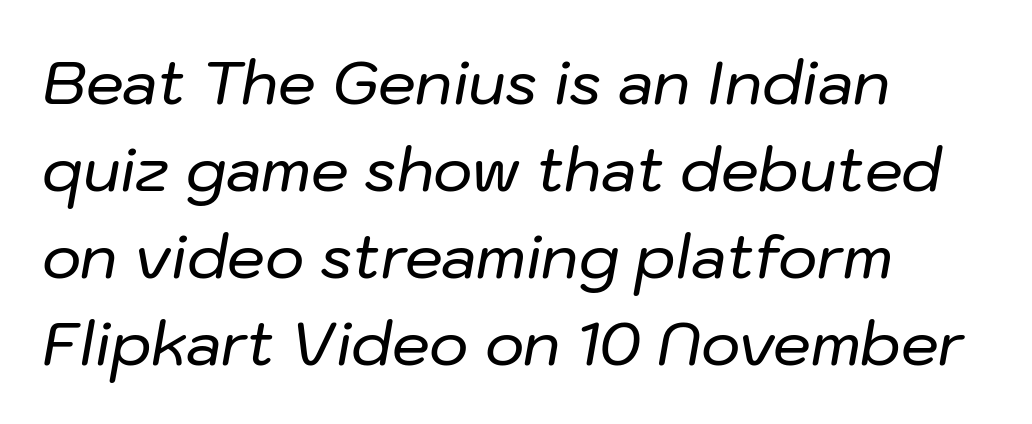
The image shows 60 px text type, italic (leaning right); set left-aligned, normal line spacing (1.45x), normal letter spacing, not underlined; low stroke contrast and a medium x-height.
